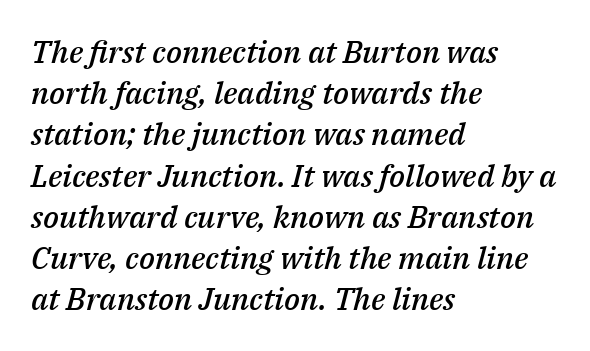
What stands out about the letter spacing? Nothing — it is the standard amount. Leading: standard. A typesetter would call this proportional, since set widths differ per character. Letters rest on an invisible, unmarked baseline.
